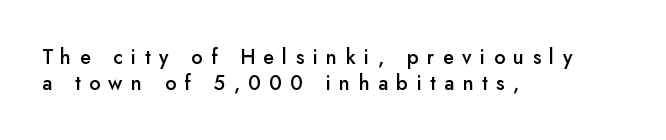
The image shows 20 px text type, upright; set left-aligned, normal line spacing (1.3x), unusually wide letter spacing (+0.42 em), not underlined.
